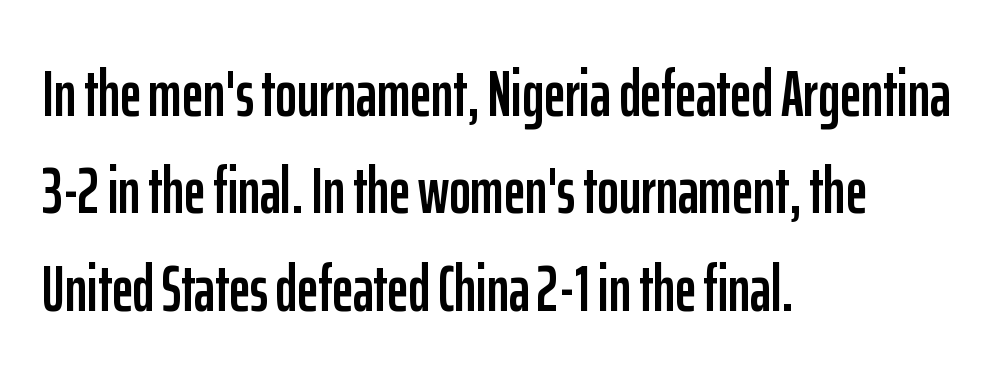
{"serif": "no", "italic": "no", "width": "condensed", "stroke_contrast": "low", "x_height": "medium", "monospaced": "no", "underline": "no", "align": "left", "line_spacing": "normal", "line_spacing_ratio": 1.5, "letter_spacing": "normal", "letter_spacing_em": 0.0, "glyph_px": 65}
